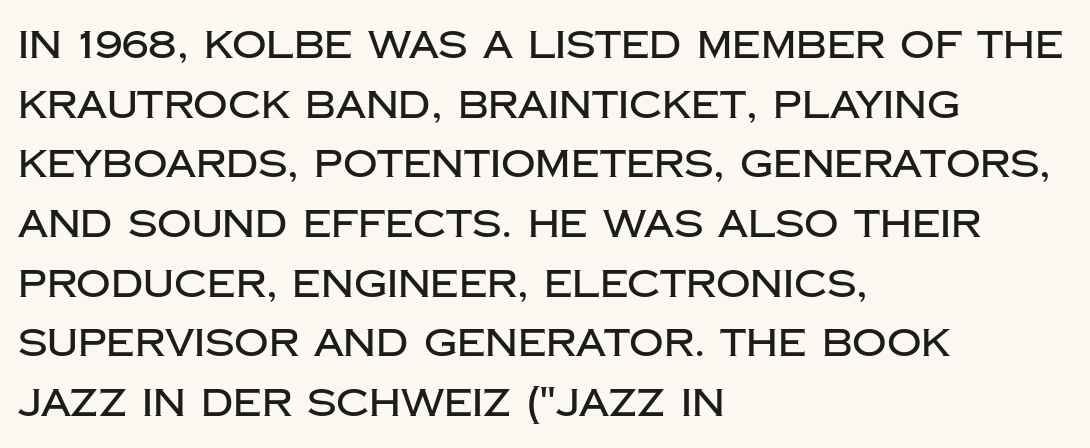
The image shows 38 px sans-serif type, upright; set left-aligned, normal line spacing (1.57x), normal letter spacing, not underlined; low stroke contrast and a large x-height.
